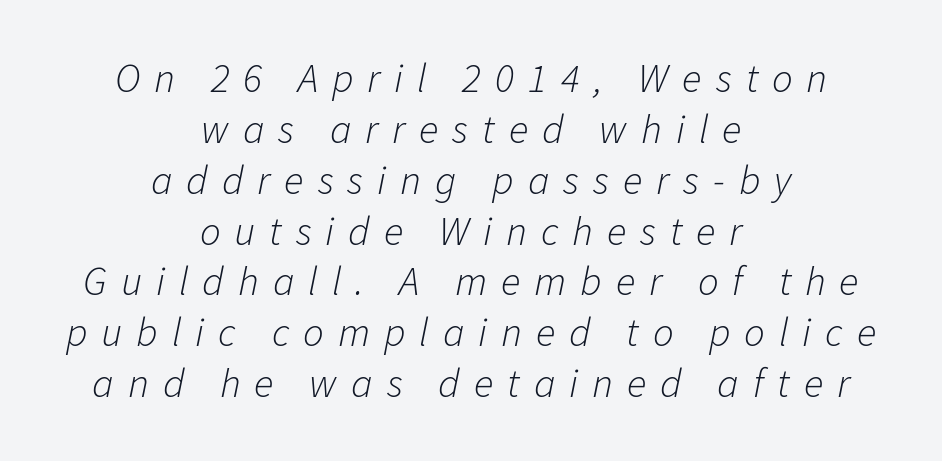
The compositor balanced each line on the midline. The words here are not underlined. The axis of the letterforms is tilted away from vertical. Characters follow at a spacing far wider than the type designer built in. Weight: regular or lighter. Note the varied advance widths — an 'i' is clearly narrower than an 'm'.
